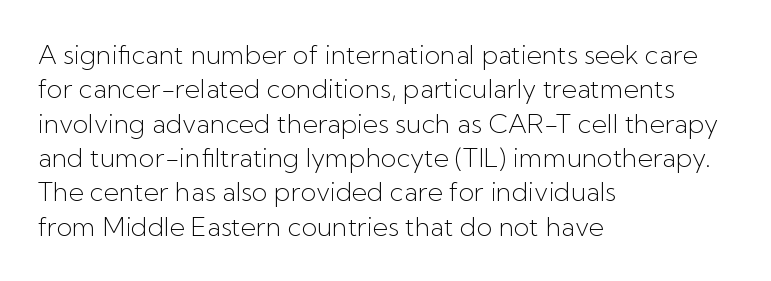
{"italic": "no", "bold": "no", "underline": "no", "align": "left", "line_spacing": "normal", "line_spacing_ratio": 1.32, "letter_spacing": "normal", "letter_spacing_em": 0.0, "glyph_px": 26}
